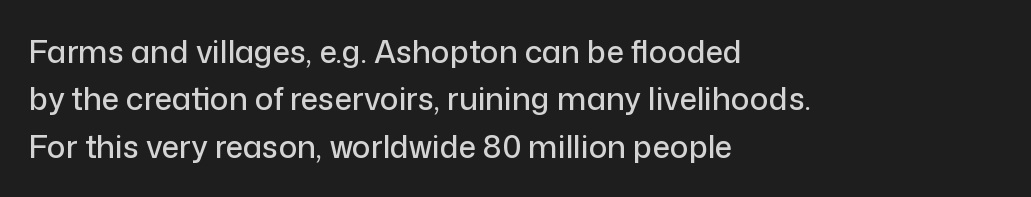
The image shows 31 px sans-serif type, upright; set left-aligned, normal line spacing (1.53x), normal letter spacing, not underlined; low stroke contrast and a medium x-height.
